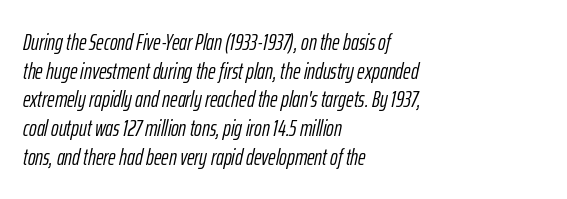
{"italic": "yes", "lean": "right", "slant_degrees": 12, "bold": "no", "underline": "no", "align": "left", "line_spacing": "normal", "line_spacing_ratio": 1.25, "letter_spacing": "normal", "letter_spacing_em": 0.0, "glyph_px": 23}
